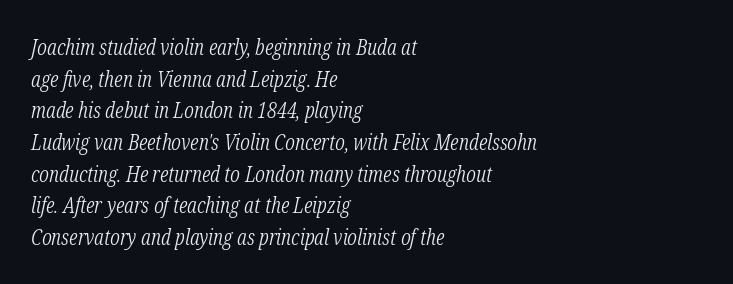
{"italic": "yes", "lean": "right", "slant_degrees": 12, "bold": "no", "underline": "no", "align": "left", "line_spacing": "normal", "line_spacing_ratio": 1.44, "letter_spacing": "normal", "letter_spacing_em": 0.0, "glyph_px": 22}
